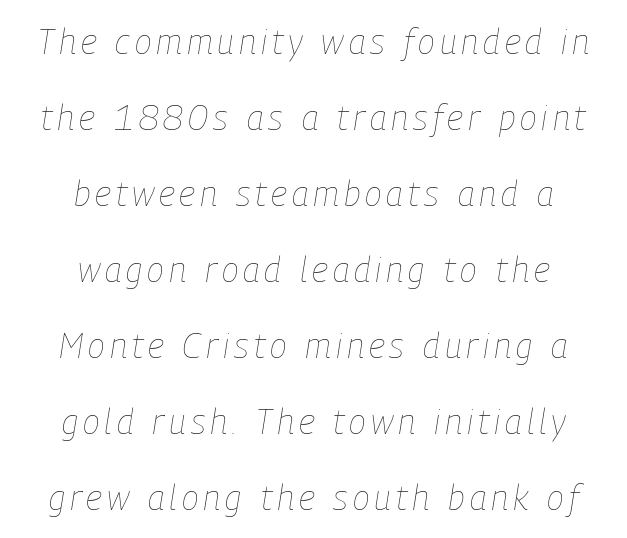
The image shows 35 px thin, condensed type, italic (leaning right); set centered, loose line spacing (2.17x), not underlined; low stroke contrast and a medium x-height.
